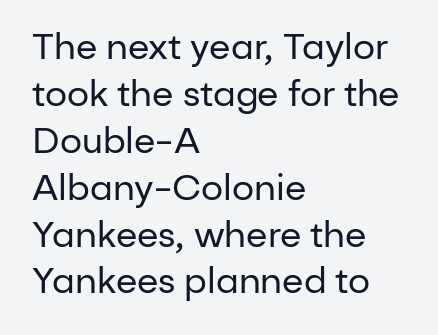
{"serif": "no", "italic": "no", "bold": "no", "weight": "regular", "width": "normal", "stroke_contrast": "low", "x_height": "medium", "monospaced": "no", "underline": "no", "align": "left", "line_spacing": "normal", "line_spacing_ratio": 1.34, "letter_spacing": "normal", "letter_spacing_em": 0.0, "glyph_px": 35}
